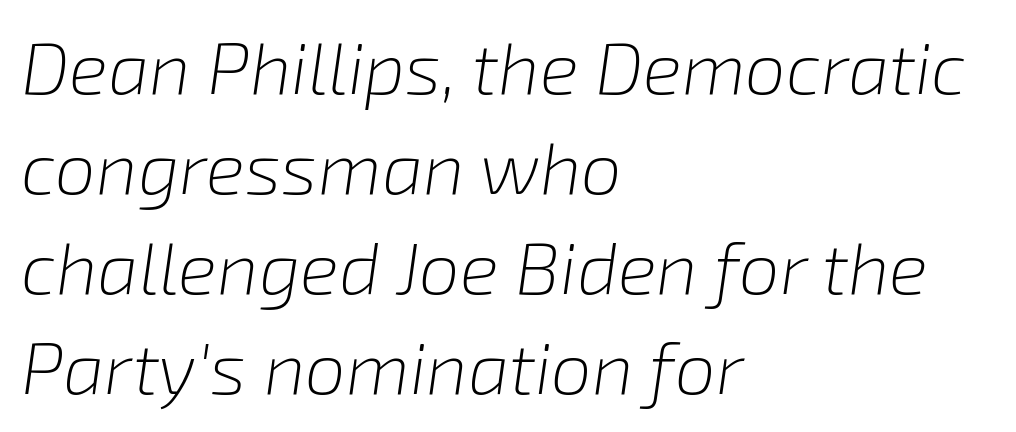
The image shows 73 px light type, italic (leaning right); set left-aligned, normal line spacing (1.37x), normal letter spacing, not underlined; low stroke contrast and a medium x-height.
